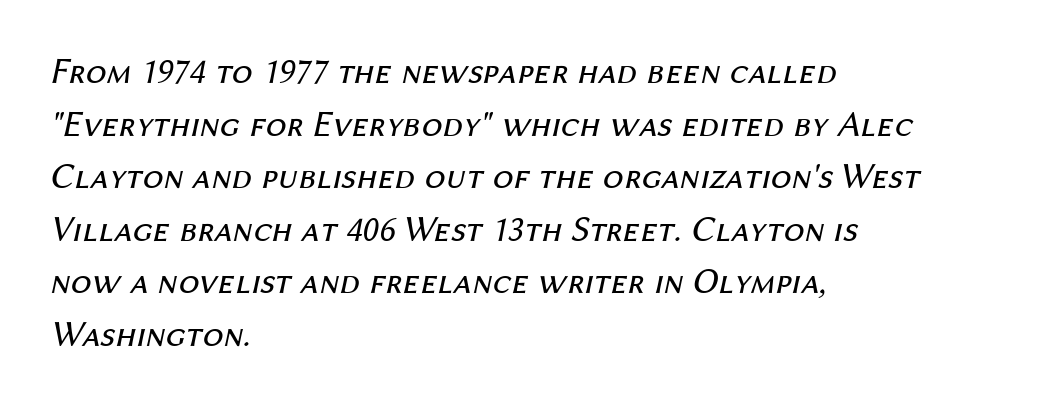
The image shows 37 px regular-weight type, italic (leaning right); set left-aligned, normal line spacing (1.42x), normal letter spacing, not underlined; medium stroke contrast and a medium x-height.
